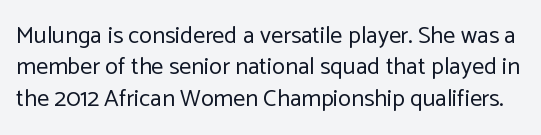
{"italic": "no", "bold": "no", "underline": "no", "line_spacing": "normal", "line_spacing_ratio": 1.31, "letter_spacing": "normal", "letter_spacing_em": 0.0, "glyph_px": 24}
